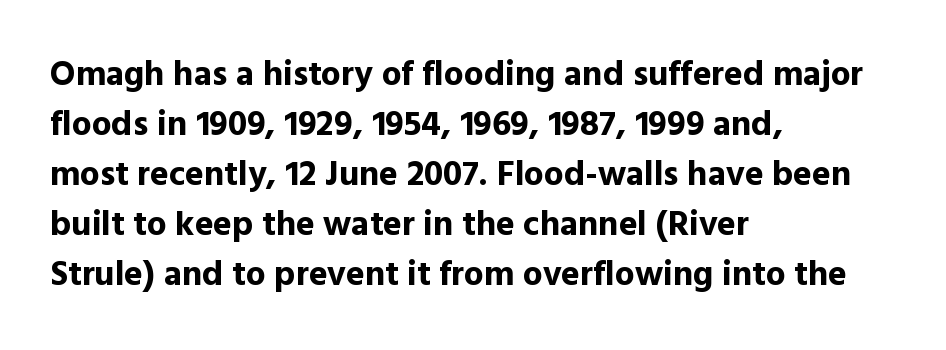
The image shows 35 px bold sans-serif type, upright; set left-aligned, normal line spacing (1.43x), normal letter spacing, not underlined; a medium x-height.
